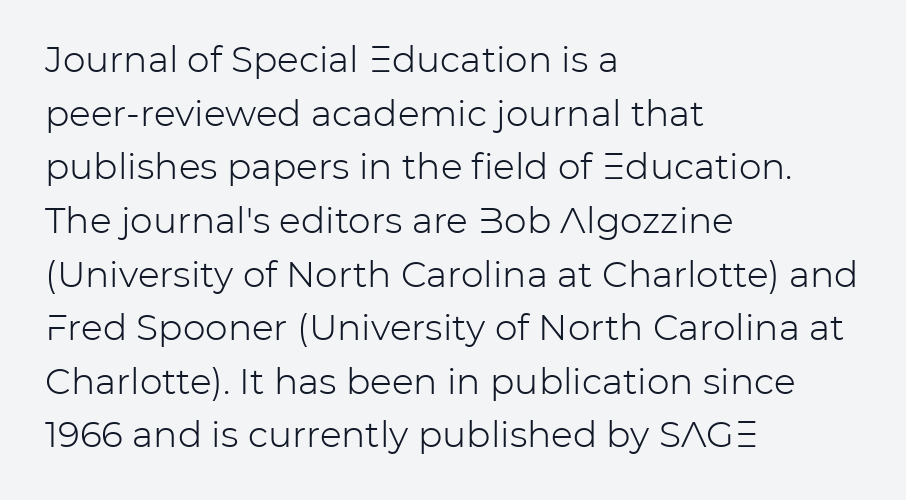
Stroke thickness stays within the range of a standard reading face or lighter. The letters sit at their default tracking, neither squeezed nor spread. The paragraph has a hard left edge and a soft right edge. The type family on display is of the sans-serif kind.
